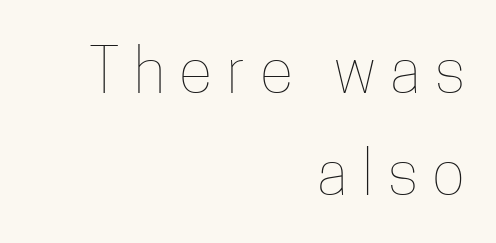
The image shows 62 px thin, condensed type, upright; set right-aligned, normal line spacing (1.65x), unusually wide letter spacing (+0.24 em), not underlined; low stroke contrast and a medium x-height.
